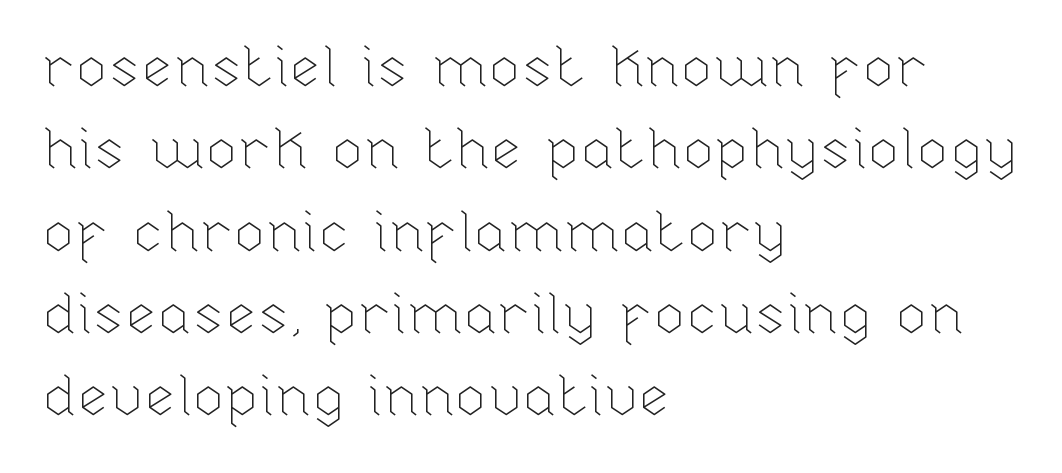
The image shows 58 px thin type, upright; set left-aligned, normal line spacing (1.42x), normal letter spacing, not underlined; low stroke contrast and a medium x-height.
